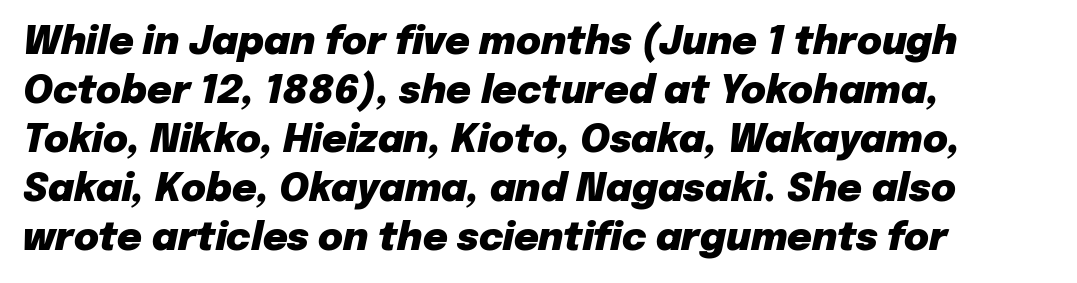
The image shows 38 px heavy type, italic (leaning right); set left-aligned, normal line spacing (1.29x), normal letter spacing, not underlined; low stroke contrast and a medium x-height.
